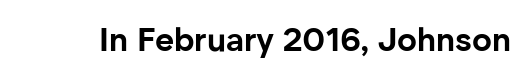
Q: Is the text bold? A: Yes.
Q: Is the text italic (slanted)? A: No, it is upright.
Q: Is the typeface a serif or a sans-serif typeface? A: Sans-serif.
Q: Is the text underlined? A: No.
Q: Is the spacing between letters normal or unusually wide? A: Normal.
Q: Width (condensed, normal, or wide)? A: Normal.
Q: Stroke contrast? A: Low.
Q: x-height? A: Medium.
Q: Monospaced? A: No.
